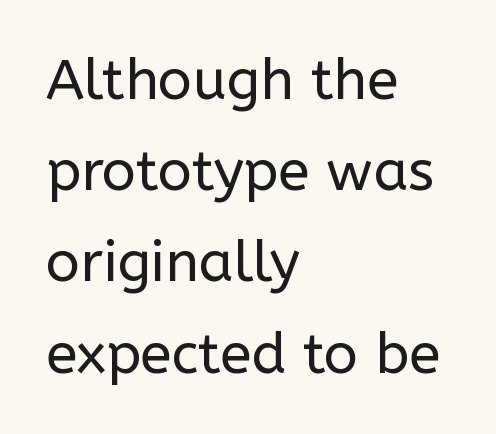
The image shows 57 px regular-weight sans-serif type, upright; set left-aligned, normal line spacing (1.6x), normal letter spacing, not underlined; low stroke contrast and a medium x-height.
